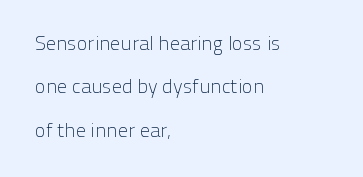
Unbolded letterforms with no extra heft. There is no visible air inserted between adjacent glyphs. If you measured baseline to baseline, you'd find a long distance. Bare-footed words on every line. The lettering stays uniformly vertical, giving the passage a roman look. If you drew a ruler down the left edge, every line would touch it.
